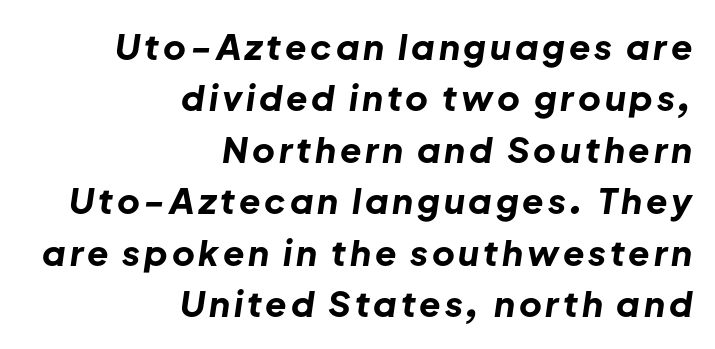
The setting favours the right margin, as signatures and pull-quotes sometimes do. Typographic density is high because the face is bold. The glyphs are unaccompanied by any horizontal stroke below them. Here the designer chose a conventional face with non-uniform glyph widths. The lettering tilts uniformly, giving the passage an italic look. If you measured baseline to baseline, you'd find a middling distance.
